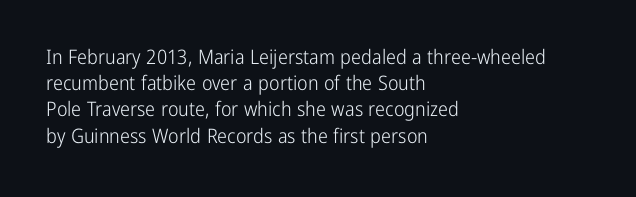
{"italic": "no", "bold": "no", "underline": "no", "align": "left", "line_spacing": "normal", "line_spacing_ratio": 1.31, "letter_spacing": "normal", "letter_spacing_em": 0.0, "glyph_px": 20}
